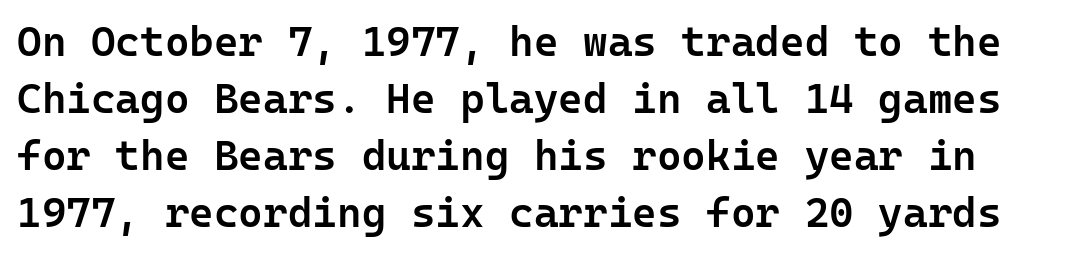
Q: Is the text bold? A: Semi-bold.
Q: Is the text italic (slanted)? A: No, it is upright.
Q: Is the typeface a serif or a sans-serif typeface? A: Sans-serif.
Q: Is the text underlined? A: No.
Q: Is the spacing between letters normal or unusually wide? A: Normal.
Q: Is the spacing between lines tight, normal or loose? A: Normal.
Q: Width (condensed, normal, or wide)? A: Normal.
Q: Stroke contrast? A: Low.
Q: x-height? A: Medium.
Q: Monospaced? A: Yes.
